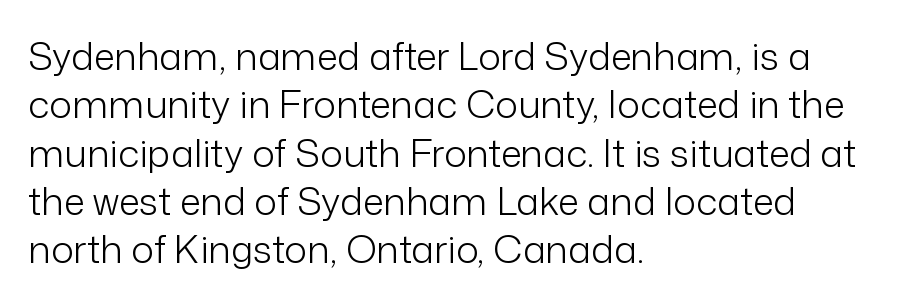
{"serif": "no", "italic": "no", "bold": "no", "weight": "light", "width": "normal", "stroke_contrast": "low", "x_height": "medium", "monospaced": "no", "underline": "no", "align": "left", "line_spacing": "normal", "line_spacing_ratio": 1.27, "letter_spacing": "normal", "letter_spacing_em": 0.0, "glyph_px": 38}
